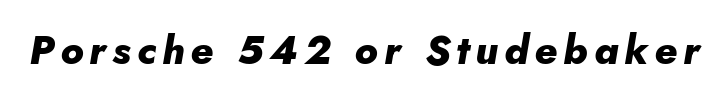
The image shows 40 px heavy type, italic (leaning right); set not underlined; low stroke contrast and a small x-height.
